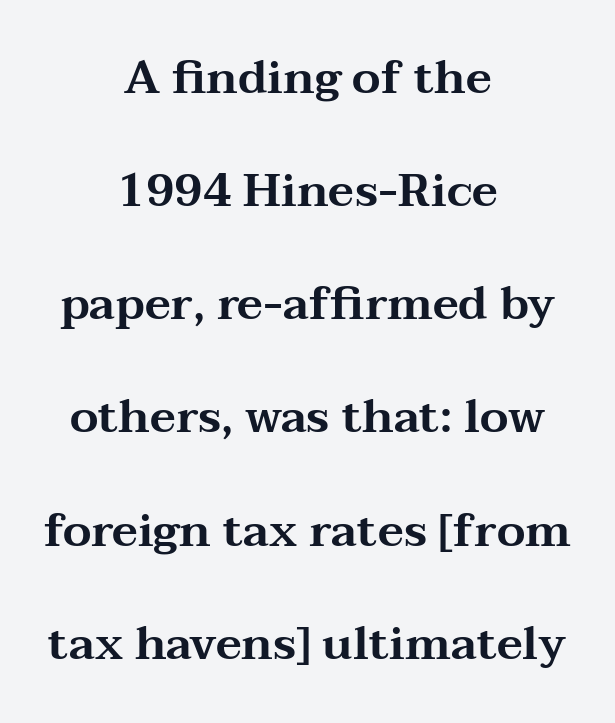
The image shows 46 px wide serif type, upright; set centered, loose line spacing (2.46x), normal letter spacing, not underlined; medium stroke contrast and a medium x-height.
